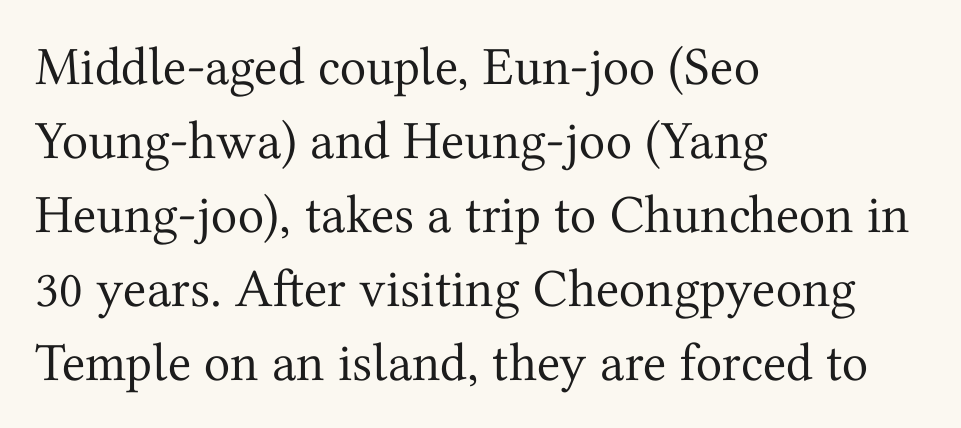
The image shows 54 px regular-weight serif type, upright; set left-aligned, normal line spacing (1.37x), normal letter spacing, not underlined; medium stroke contrast and a medium x-height.
